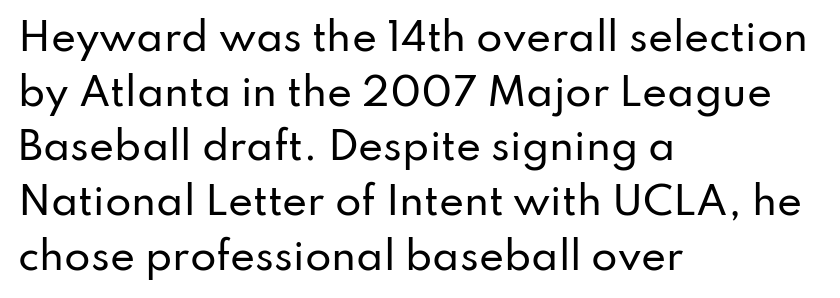
The letters stand upright; this is a roman face. Honestly, the letter spacing is just normal — you wouldn't notice it. The passage shown is typed in a proportional face where columns would drift. Lines of text with bare space underneath. A normal amount of white space separates one row of letters from the next. Which margin do the lines hug? The left one — the right edge is uneven.
